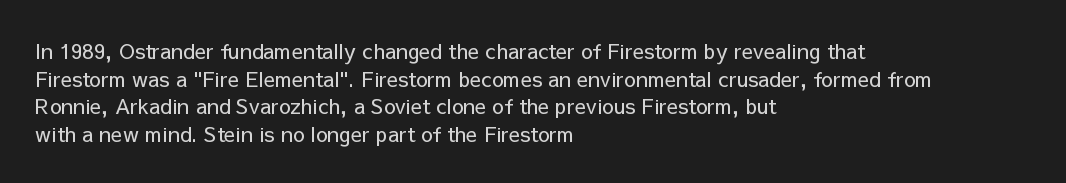
Teacher's note: observe the even left margin — that is flush-left alignment. The line texture is even and compact thanks to regular tracking. The lettering stays uniformly vertical, giving the passage a roman look. The baseline area is clear.
